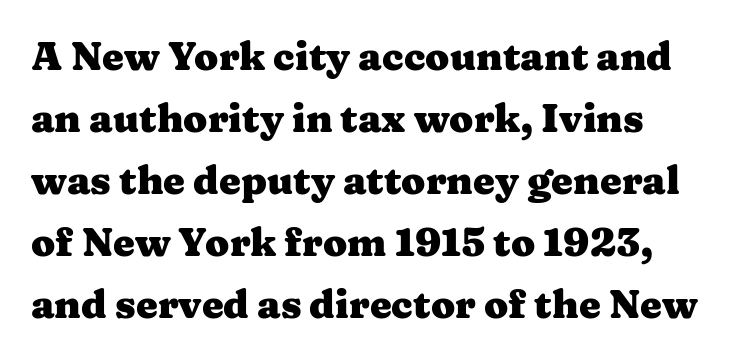
The gap between lines stays unmarked. The passage is arranged the way most books set body copy — flush left. Observe the serifs anchoring each vertical stroke in this sample. What weight is shown? A full bold with thick strokes. In terms of posture, this sample is upright. Notice how descenders clear the ascenders below comfortably — that's standard leading.
